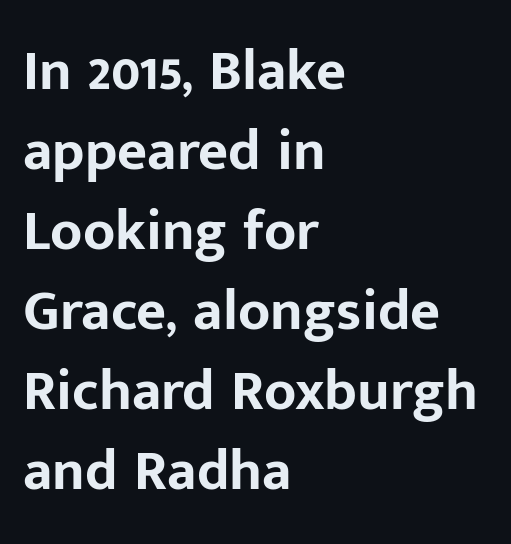
Q: Is the text bold? A: Yes.
Q: Is the text italic (slanted)? A: No, it is upright.
Q: Is the typeface a serif or a sans-serif typeface? A: Sans-serif.
Q: Is the text underlined? A: No.
Q: How is the paragraph aligned? A: Left-aligned.
Q: Is the spacing between letters normal or unusually wide? A: Normal.
Q: Is the spacing between lines tight, normal or loose? A: Normal.
Q: Width (condensed, normal, or wide)? A: Normal.
Q: Stroke contrast? A: Low.
Q: x-height? A: Medium.
Q: Monospaced? A: No.
